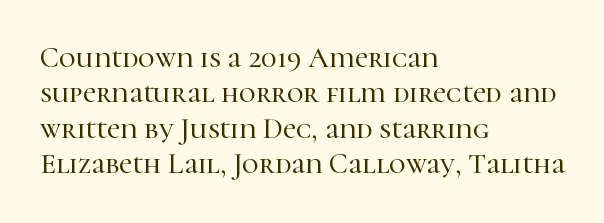
{"serif": "yes", "italic": "no", "width": "normal", "stroke_contrast": "high", "x_height": "medium", "monospaced": "no", "underline": "no", "align": "left", "line_spacing_ratio": 1.22, "letter_spacing": "normal", "letter_spacing_em": 0.0, "glyph_px": 29}
